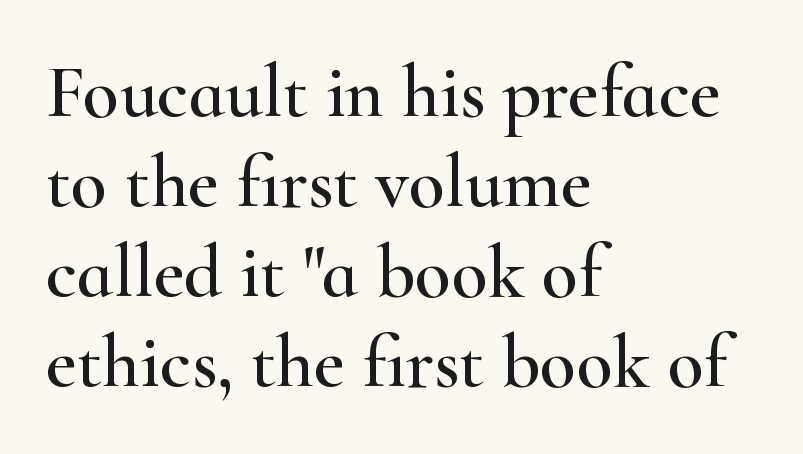
Q: Is the text italic (slanted)? A: No, it is upright.
Q: Is the typeface a serif or a sans-serif typeface? A: Serif.
Q: Is the text underlined? A: No.
Q: How is the paragraph aligned? A: Left-aligned.
Q: Is the spacing between letters normal or unusually wide? A: Normal.
Q: Width (condensed, normal, or wide)? A: Wide.
Q: Stroke contrast? A: High.
Q: x-height? A: Small.
Q: Monospaced? A: No.
